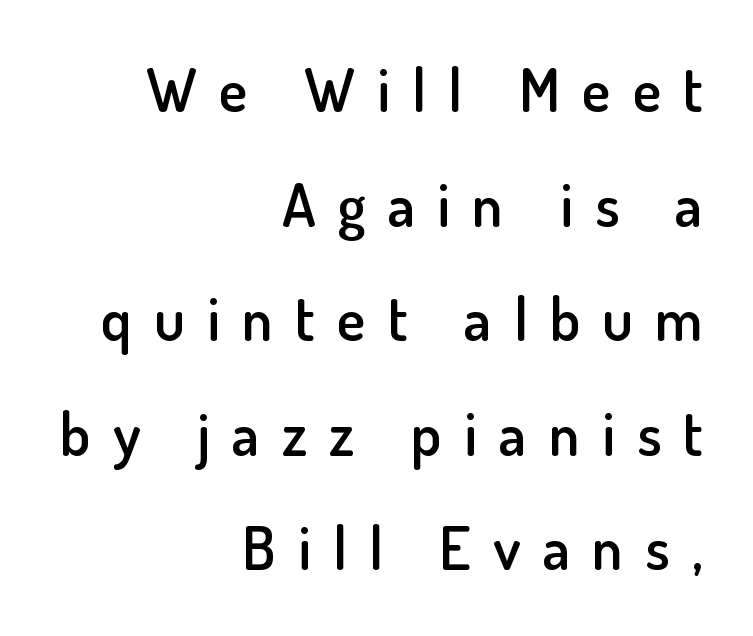
{"serif": "no", "italic": "no", "bold": "semi", "weight": "semibold", "width": "normal", "stroke_contrast": "low", "x_height": "small", "monospaced": "no", "underline": "no", "align": "right", "line_spacing": "loose", "line_spacing_ratio": 1.91, "letter_spacing": "wide", "letter_spacing_em": 0.37, "glyph_px": 60}
